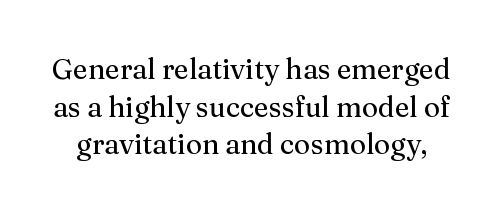
Q: Is the text bold? A: No.
Q: Is the text italic (slanted)? A: No, it is upright.
Q: Is the typeface a serif or a sans-serif typeface? A: Serif.
Q: Is the text underlined? A: No.
Q: Is the spacing between letters normal or unusually wide? A: Normal.
Q: Is the spacing between lines tight, normal or loose? A: Normal.
Q: Width (condensed, normal, or wide)? A: Normal.
Q: Stroke contrast? A: Medium.
Q: x-height? A: Medium.
Q: Monospaced? A: No.
